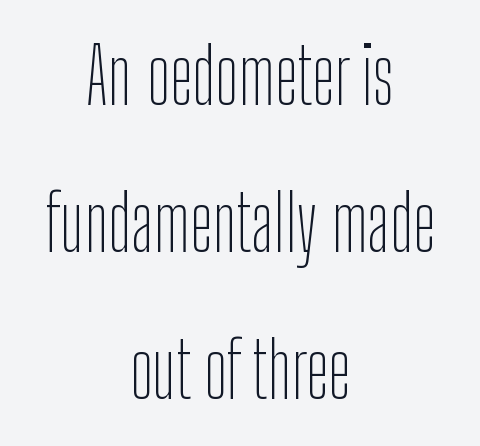
The image shows 77 px thin, condensed sans-serif type, upright; set centered, loose line spacing (1.91x), normal letter spacing, not underlined; low stroke contrast and a medium x-height.
